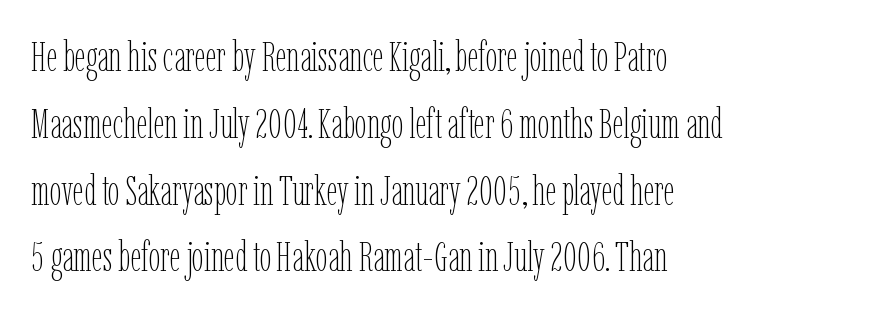
Q: Is the text bold? A: No.
Q: Is the text italic (slanted)? A: No, it is upright.
Q: Is the text underlined? A: No.
Q: How is the paragraph aligned? A: Left-aligned.
Q: Is the spacing between letters normal or unusually wide? A: Normal.
Q: Is the spacing between lines tight, normal or loose? A: Normal.
Q: Width (condensed, normal, or wide)? A: Condensed.
Q: Stroke contrast? A: Low.
Q: x-height? A: Medium.
Q: Monospaced? A: No.
